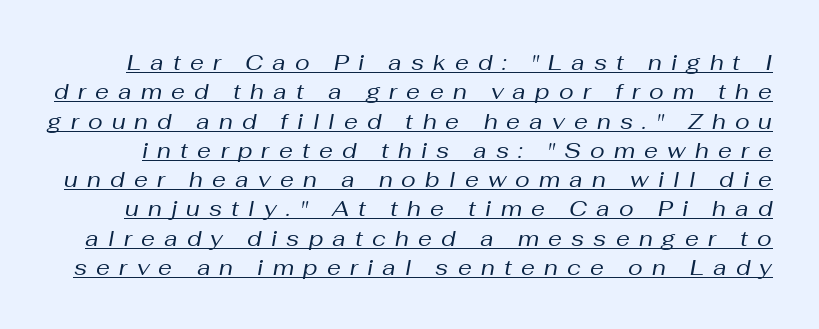
{"italic": "yes", "lean": "right", "slant_degrees": 10, "bold": "no", "underline": "yes", "line_spacing": "normal", "line_spacing_ratio": 1.33, "letter_spacing": "wide", "letter_spacing_em": 0.42, "glyph_px": 22}
